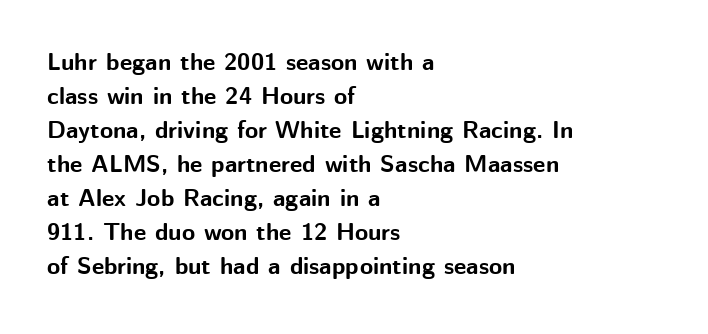
The passage shown stacks its lines at a standard gap. These lines keep a tight, regular rhythm from letter to letter. Descenders hang freely into open space. The sample has been set heavy, in full bold. Leftover space on each line is placed entirely after the last word. Nope, not italic — everything's standing straight.
